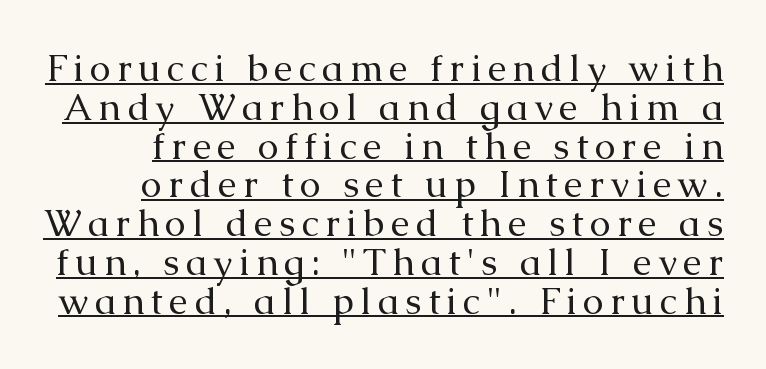
Characters remain perfectly vertical along every line. You can tell from the footed stems that serif type was used. Whoever set this chose condensed vertical rhythm over breathing room. Proportional: the letters do not fall into vertical columns.
